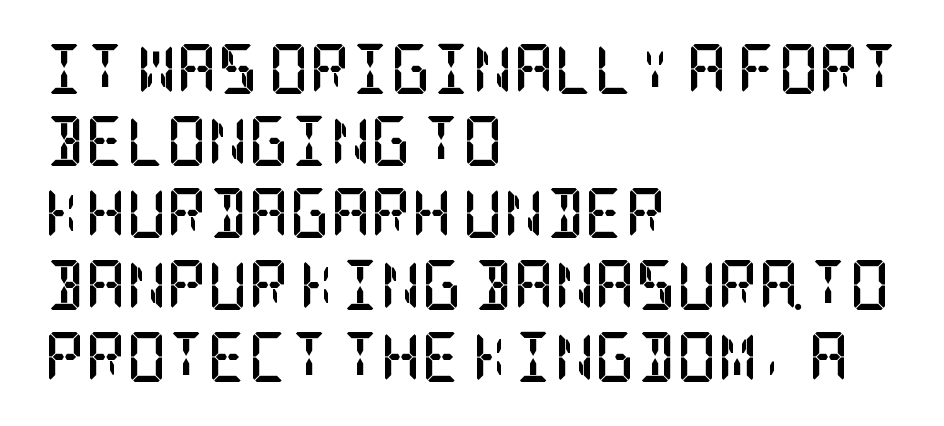
Lines of text with bare space underneath. Italic? Not at all — the glyphs are vertical. Caption: standard tracking, unaltered. Heavy-handed strokes throughout: this text is bold. A classic flush-left, rag-right setting is used for this passage.
